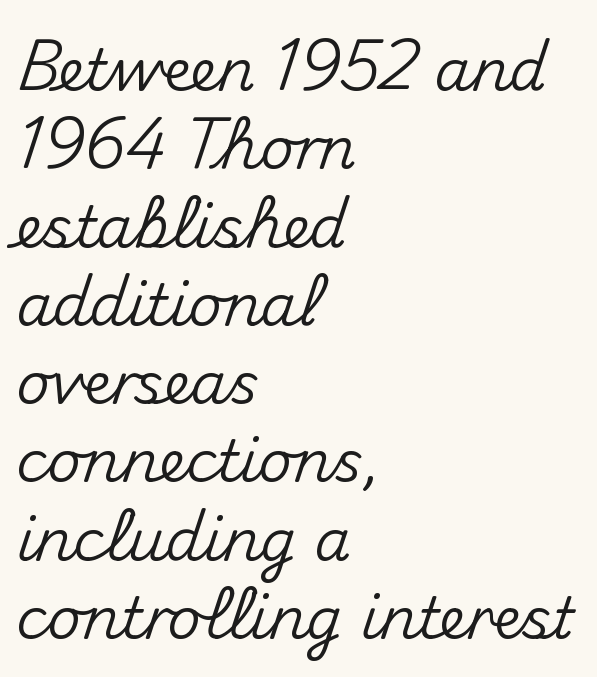
{"serif": "no", "width": "normal", "stroke_contrast": "medium", "x_height": "small", "monospaced": "no", "underline": "no", "align": "left", "line_spacing": "normal", "line_spacing_ratio": 1.35, "letter_spacing": "normal", "letter_spacing_em": 0.0, "glyph_px": 58}
